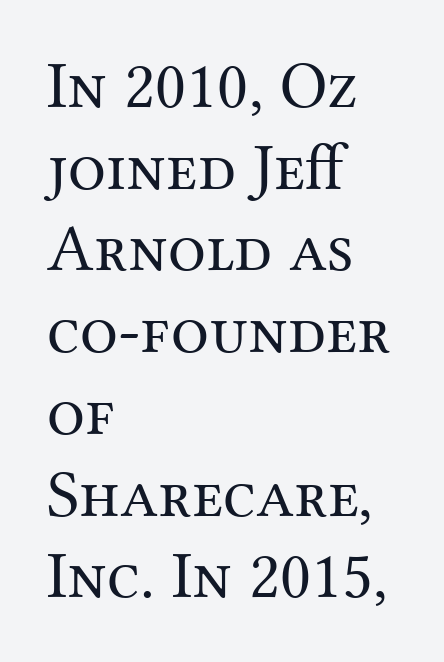
The type sits square on the baseline with zero lean. The face looks like a standard text weight, possibly lighter. Look at the tracking — it's just the regular setting, nothing added. Yep, those are serifs on the letters. Alignment: flush left. The passage shown is typed in a proportional face where columns would drift.
